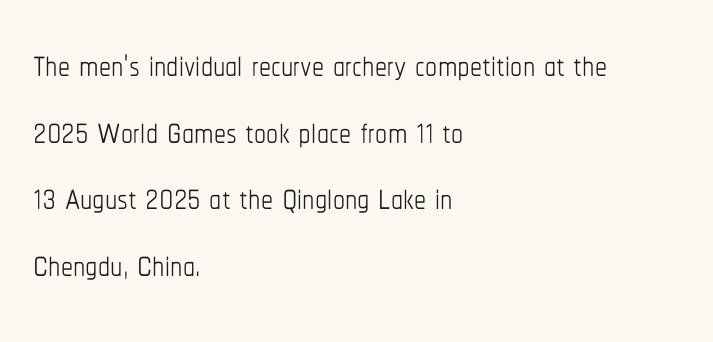
Q: Is the text bold? A: No.
Q: Is the text italic (slanted)? A: No, it is upright.
Q: Is the text underlined? A: No.
Q: How is the paragraph aligned? A: Left-aligned.
Q: Is the spacing between letters normal or unusually wide? A: Normal.
Q: Is the spacing between lines tight, normal or loose? A: Normal.
Q: Width (condensed, normal, or wide)? A: Condensed.
Q: Stroke contrast? A: Low.
Q: x-height? A: Medium.
Q: Monospaced? A: No.
